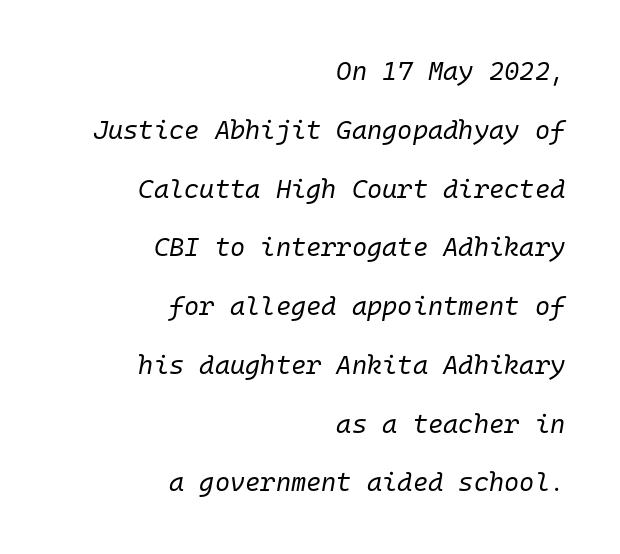
{"italic": "yes", "lean": "right", "slant_degrees": 10, "bold": "no", "underline": "no", "align": "right", "line_spacing": "loose", "line_spacing_ratio": 2.26, "letter_spacing": "normal", "letter_spacing_em": 0.0, "glyph_px": 26}
